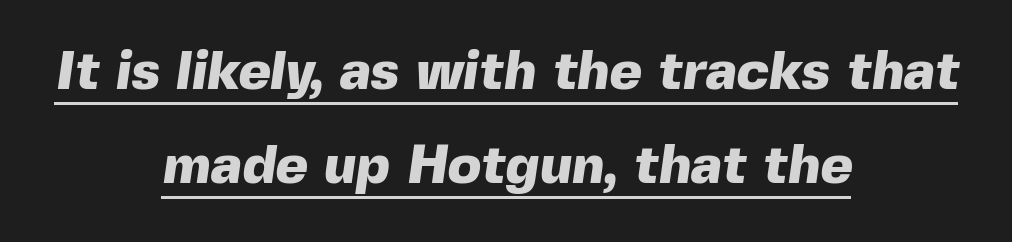
The image shows 55 px heavy sans-serif type; set centered, line spacing 1.71x, normal letter spacing, underlined; a medium x-height.
